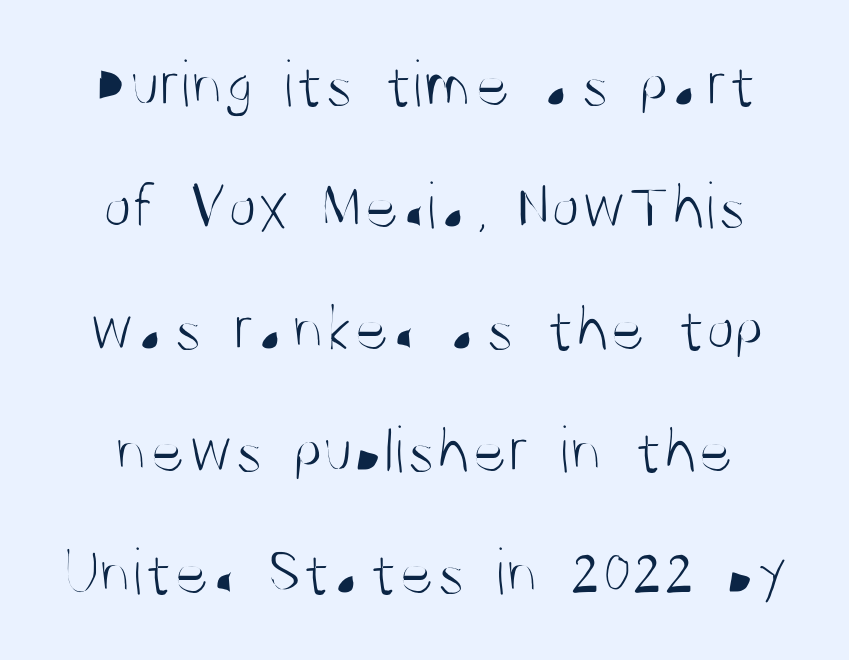
Q: Is the text bold? A: No.
Q: Is the text italic (slanted)? A: No, it is upright.
Q: Is the typeface a serif or a sans-serif typeface? A: Sans-serif.
Q: Is the text underlined? A: No.
Q: Is the spacing between letters normal or unusually wide? A: Normal.
Q: Width (condensed, normal, or wide)? A: Condensed.
Q: Stroke contrast? A: Medium.
Q: x-height? A: Large.
Q: Monospaced? A: No.
